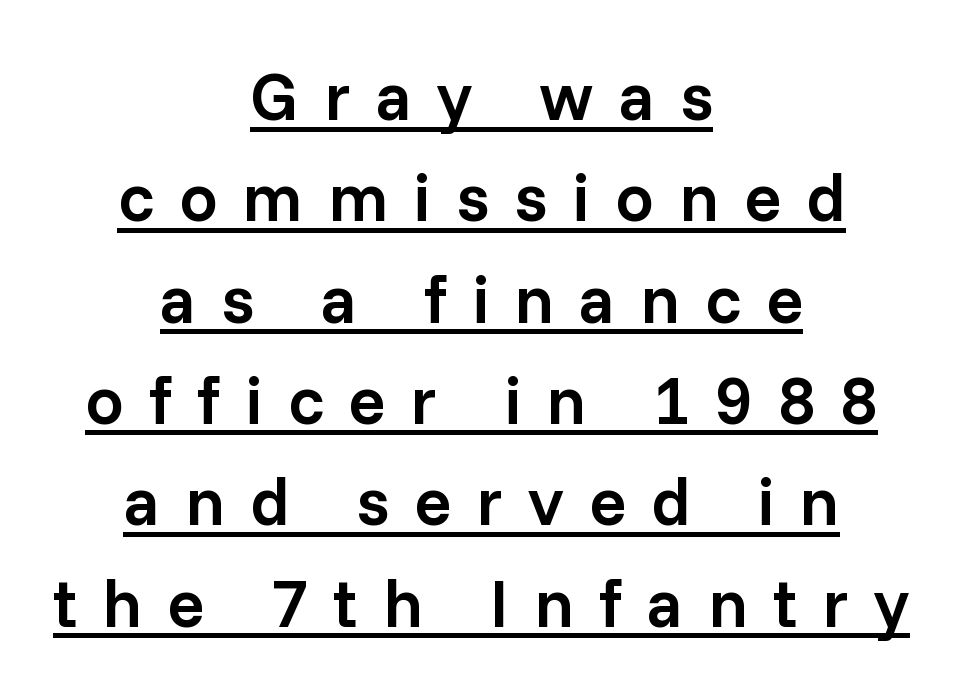
{"serif": "no", "italic": "no", "bold": "semi", "weight": "semibold", "width": "normal", "stroke_contrast": "low", "x_height": "medium", "monospaced": "no", "underline": "yes", "align": "center", "line_spacing": "normal", "line_spacing_ratio": 1.49, "letter_spacing": "wide", "letter_spacing_em": 0.37, "glyph_px": 68}
